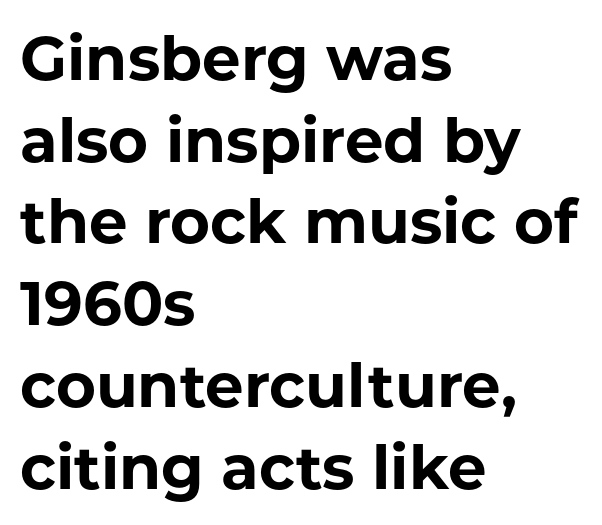
The image shows 61 px bold sans-serif type, upright; set left-aligned, normal line spacing (1.34x), normal letter spacing, not underlined; low stroke contrast and a medium x-height.
